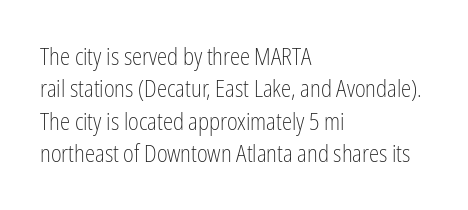
The image shows 23 px text type, upright; set left-aligned, normal line spacing (1.41x), normal letter spacing, not underlined.
